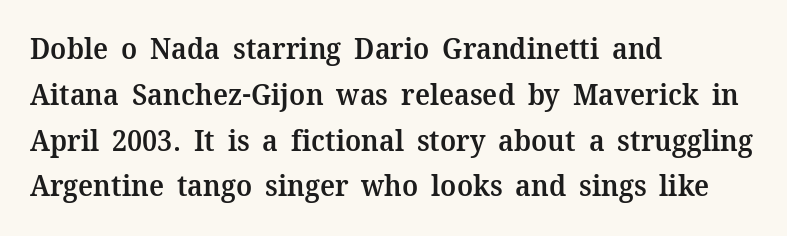
The image shows 29 px semibold serif type, upright; set left-aligned, normal line spacing (1.58x), normal letter spacing, not underlined; medium stroke contrast and a medium x-height.
